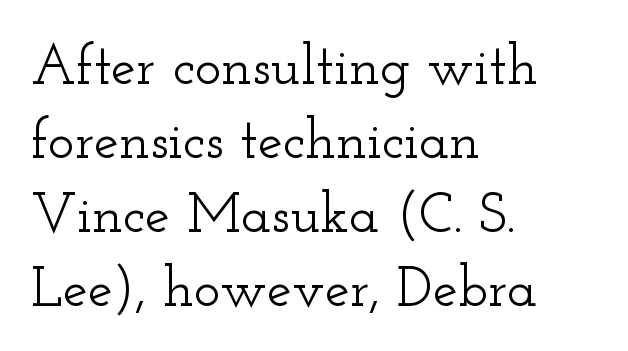
{"serif": "yes", "italic": "no", "width": "wide", "stroke_contrast": "low", "x_height": "small", "monospaced": "no", "underline": "no", "align": "left", "line_spacing": "normal", "line_spacing_ratio": 1.32, "letter_spacing": "normal", "letter_spacing_em": 0.0, "glyph_px": 56}
